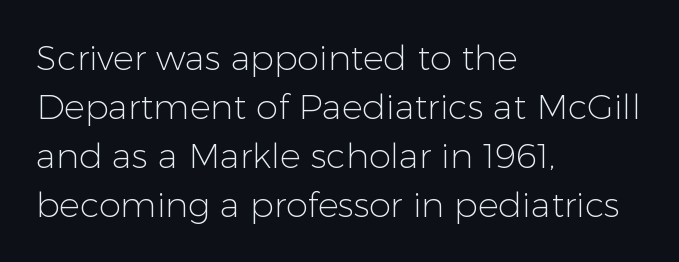
The image shows 35 px light sans-serif type, upright; set left-aligned, normal line spacing (1.4x), normal letter spacing, not underlined; low stroke contrast and a medium x-height.
